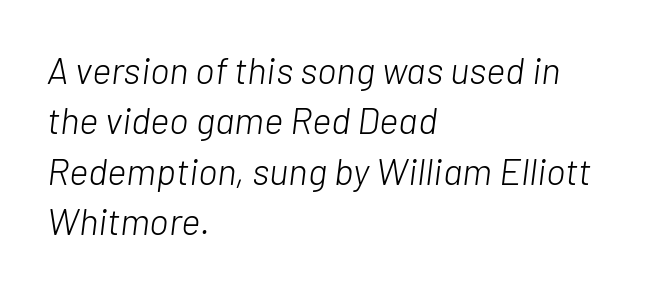
The image shows 37 px light type, italic (leaning right); set left-aligned, normal line spacing (1.36x), normal letter spacing, not underlined; low stroke contrast and a medium x-height.
